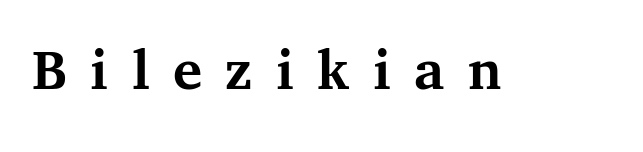
What kind of face is this? One with serifs. Compared with typical body copy, the letter spacing here is much looser. Notice how thick the strokes are: this is what a full bold looks like. The specimen reads as upright at a glance.
